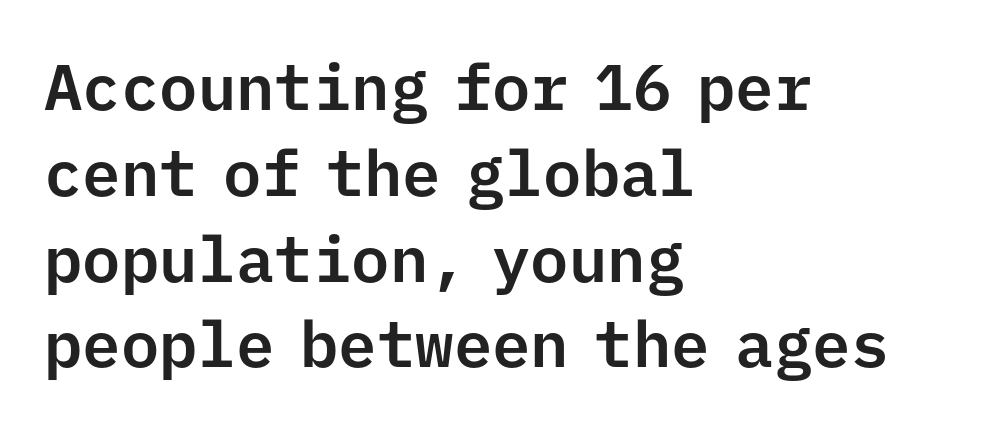
The image shows 64 px sans-serif type, upright, monospaced; set left-aligned, normal line spacing (1.34x), normal letter spacing, not underlined; low stroke contrast and a medium x-height.
